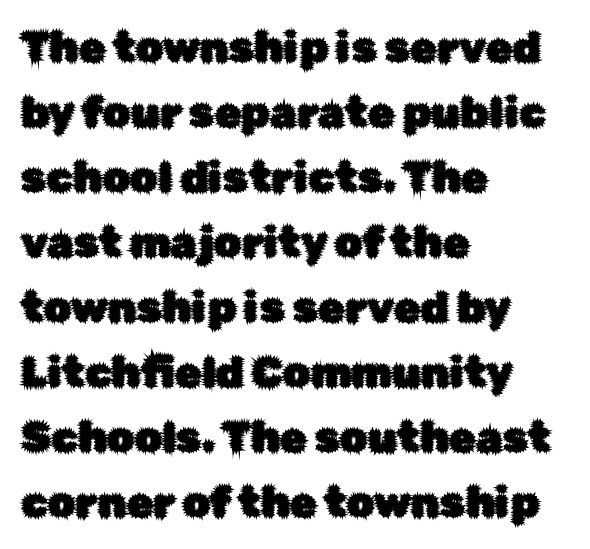
The image shows 43 px sans-serif type, upright; set left-aligned, normal line spacing (1.51x), normal letter spacing, not underlined; low stroke contrast and a medium x-height.
